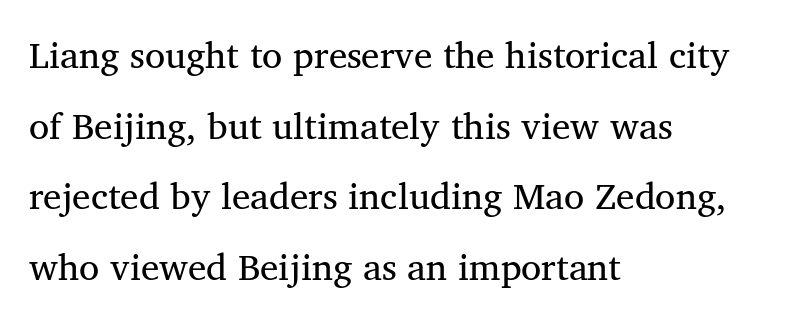
Q: Is the text bold? A: No.
Q: Is the text italic (slanted)? A: No, it is upright.
Q: Is the typeface a serif or a sans-serif typeface? A: Serif.
Q: Is the text underlined? A: No.
Q: How is the paragraph aligned? A: Left-aligned.
Q: Is the spacing between letters normal or unusually wide? A: Normal.
Q: Is the spacing between lines tight, normal or loose? A: Loose.
Q: Width (condensed, normal, or wide)? A: Normal.
Q: Stroke contrast? A: Medium.
Q: x-height? A: Medium.
Q: Monospaced? A: No.
